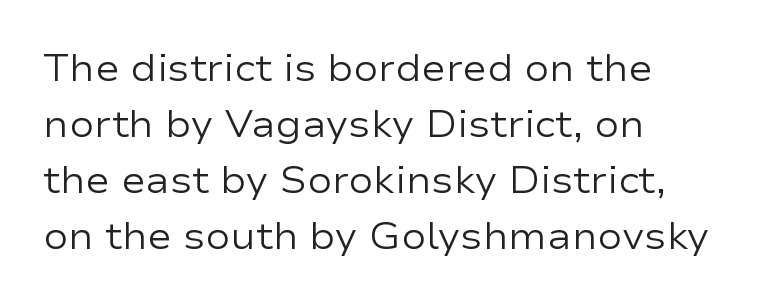
Bare-footed words on every line. The passage shown is typed in a proportional face where columns would drift. What stands out about the letter spacing? Nothing — it is the standard amount. The space between consecutive lines is moderate.
